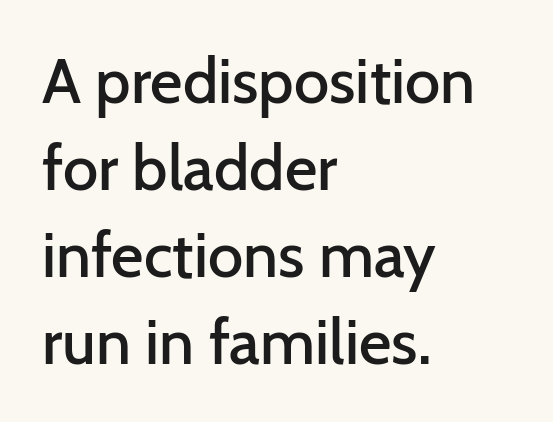
The image shows 63 px semibold sans-serif type, upright; set left-aligned, normal line spacing (1.38x), normal letter spacing, not underlined; low stroke contrast and a medium x-height.
